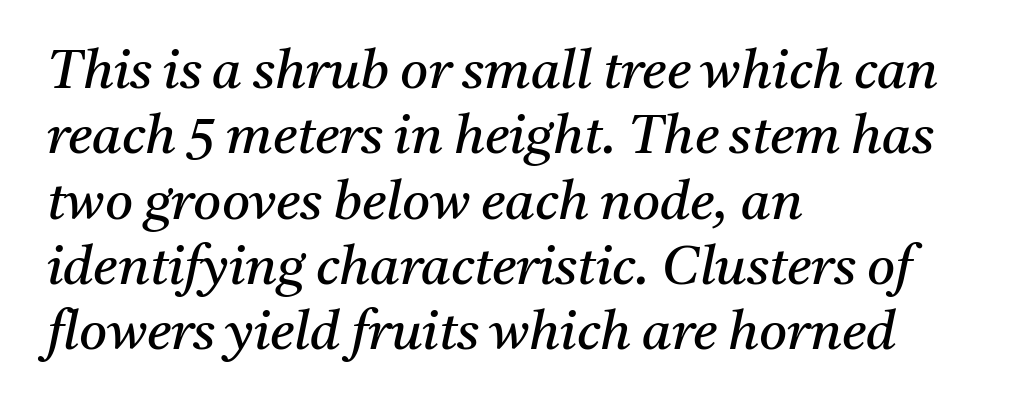
The image shows 54 px regular-weight serif type, italic (leaning right); set left-aligned, line spacing 1.21x, normal letter spacing, not underlined; medium stroke contrast and a medium x-height.
